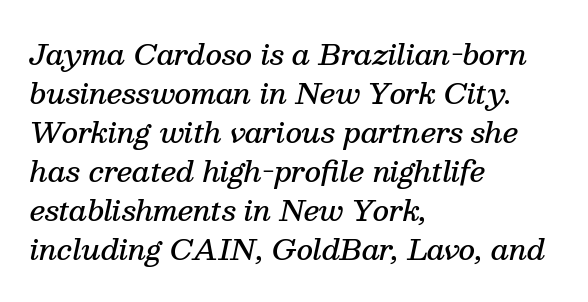
Spacing verdict: proportional, widths tailored to each character. Underline: absent. One-word summary of the alignment: left. Typographically, this falls in the serif category.
